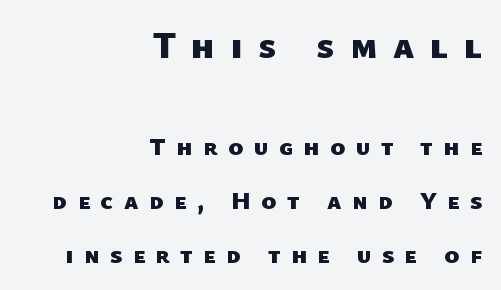
The passage shown is typed in a proportional face where columns would drift. Underlining? Definitely not there. The strokes are fattened all the way to bold. Horizontal bands of white between lines are thick stripes. Character size in the leading block exceeds that of the trailing block. In terms of letterform style, serifs are entirely absent.
